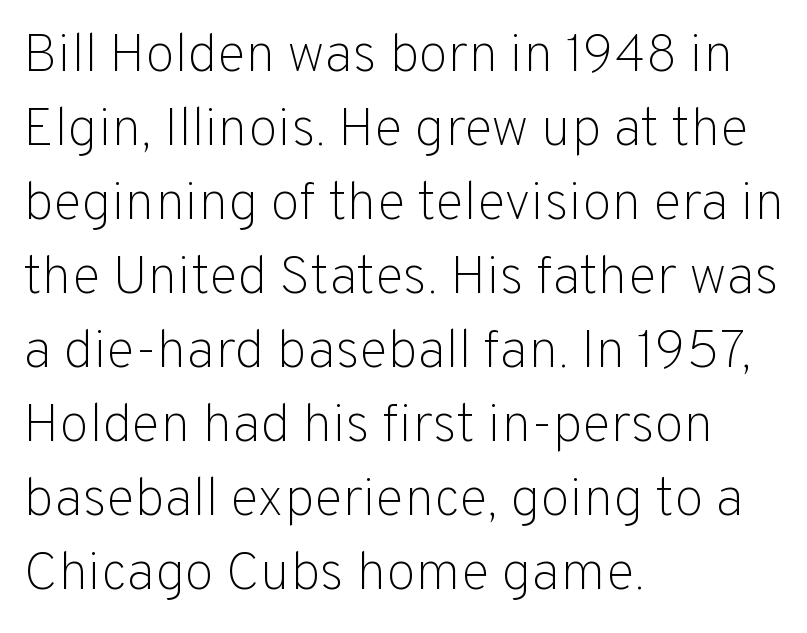
This rendering leaves character spacing at its baseline value. Weight: not bold — regular or lighter. Which margin do the lines hug? The left one — the right edge is uneven. The letters stand straight up with perfectly vertical stems. Quick note: interline space is typical.
